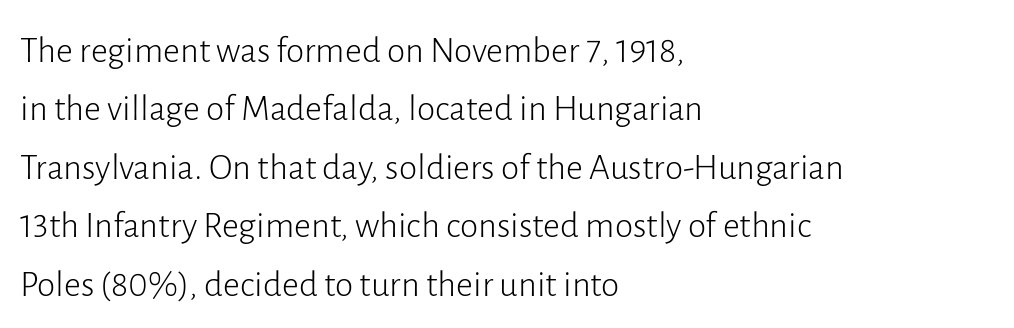
Q: Is the text bold? A: No.
Q: Is the text italic (slanted)? A: No, it is upright.
Q: Is the typeface a serif or a sans-serif typeface? A: Sans-serif.
Q: Is the text underlined? A: No.
Q: How is the paragraph aligned? A: Left-aligned.
Q: Is the spacing between letters normal or unusually wide? A: Normal.
Q: Is the spacing between lines tight, normal or loose? A: Normal.
Q: Width (condensed, normal, or wide)? A: Normal.
Q: Stroke contrast? A: Low.
Q: x-height? A: Medium.
Q: Monospaced? A: No.
